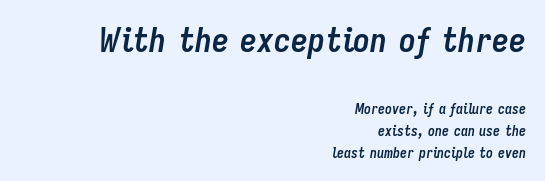
Q: Is the text bold? A: Yes.
Q: Is the text italic (slanted)? A: Yes, it leans right by about 9 degrees.
Q: Is the text underlined? A: No.
Q: How is the paragraph aligned? A: Right-aligned.
Q: Is the spacing between letters normal or unusually wide? A: Normal.
Q: Is the spacing between lines tight, normal or loose? A: Normal.
Q: Which block of text is set in a larger size, the first (top) or the second (bottom)? A: The first (top) one.
Q: Width (condensed, normal, or wide)? A: Condensed.
Q: Stroke contrast? A: Low.
Q: x-height? A: Medium.
Q: Monospaced? A: No.
